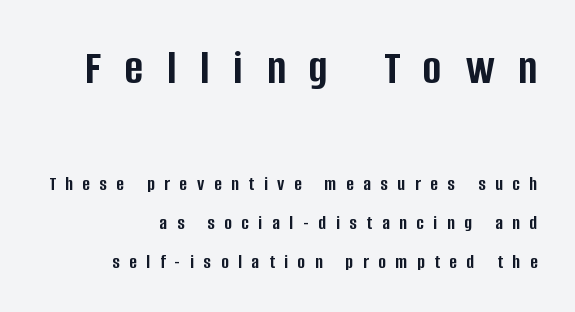
The image shows 49 px semibold, condensed sans-serif type, upright; set right-aligned, loose line spacing (1.94x), unusually wide letter spacing (+0.49 em), not underlined; the first (top) block is 2.45x larger; low stroke contrast and a large x-height.
